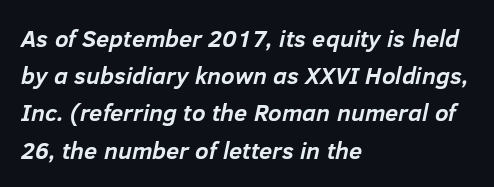
Is the type slanted? Yes — the strokes lean at a clear angle. Horizontally, the lines are justified to the leading edge only. Beneath every word, the page is bare. Glyph-to-glyph distance matches everyday printed text. The typesetting leans heavy: a genuine bold.
